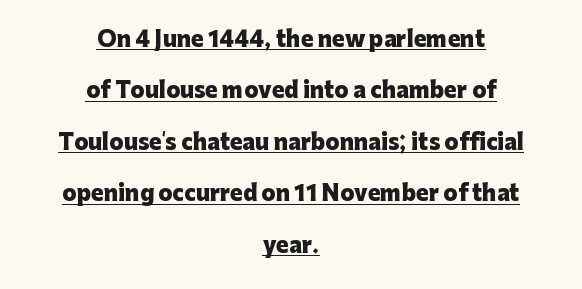
The image shows 21 px bold type, upright; set centered, loose line spacing (2.45x), normal letter spacing, underlined.
